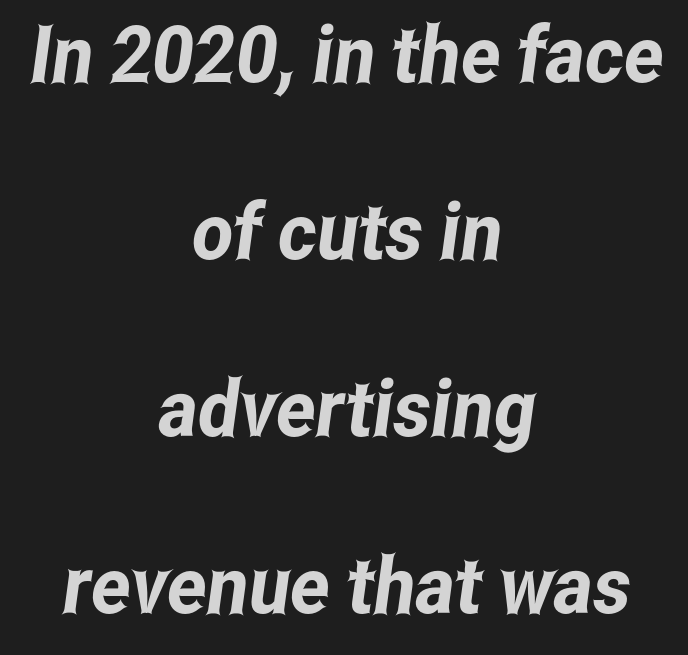
Q: Is the typeface a serif or a sans-serif typeface? A: Sans-serif.
Q: Is the text underlined? A: No.
Q: How is the paragraph aligned? A: Centered.
Q: Is the spacing between letters normal or unusually wide? A: Normal.
Q: Is the spacing between lines tight, normal or loose? A: Loose.
Q: Width (condensed, normal, or wide)? A: Condensed.
Q: Stroke contrast? A: Low.
Q: x-height? A: Medium.
Q: Monospaced? A: No.
